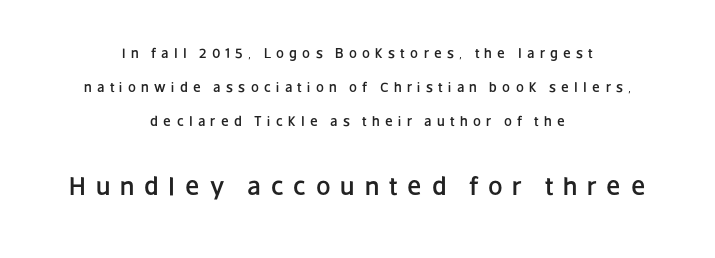
The image shows 26 px text type, upright; set centered, loose line spacing (2.42x), unusually wide letter spacing (+0.38 em), not underlined; the second (bottom) block is 1.86x larger.
